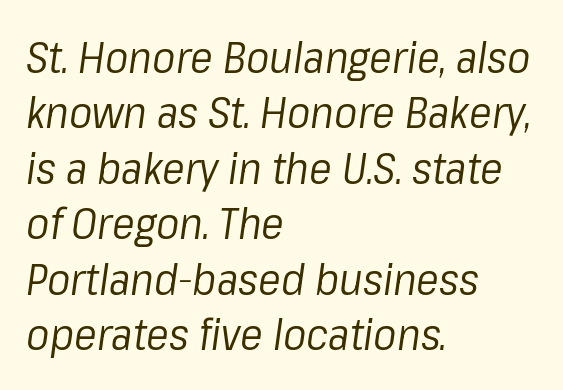
{"italic": "yes", "lean": "right", "slant_degrees": 8, "bold": "no", "weight": "regular", "width": "normal", "stroke_contrast": "low", "x_height": "medium", "monospaced": "no", "underline": "no", "align": "left", "line_spacing": "normal", "line_spacing_ratio": 1.29, "letter_spacing": "normal", "letter_spacing_em": 0.0, "glyph_px": 43}
